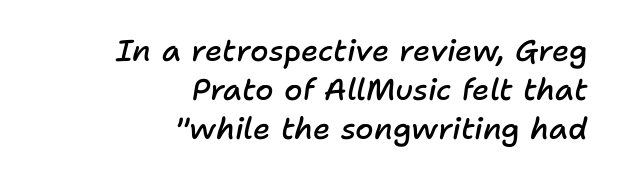
Each glyph is drawn with semibold strokes, heavier than normal yet not fully bold. You could call the tracking neutral — neither tight nor loose. Spacing verdict: proportional, widths tailored to each character. This rendering uses right alignment, leaving the left contour irregular. The passage shown leans; its letterforms are oblique. Words float on clear page, feet unadorned.
